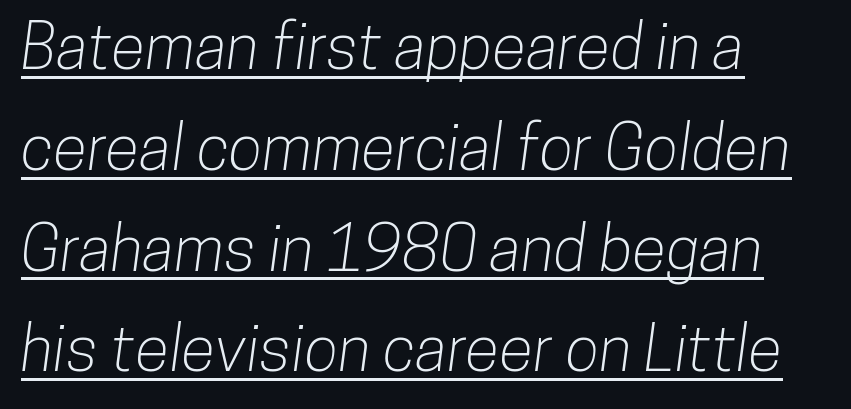
{"serif": "no", "width": "condensed", "stroke_contrast": "low", "x_height": "medium", "monospaced": "no", "underline": "yes", "align": "left", "line_spacing": "normal", "line_spacing_ratio": 1.6, "letter_spacing": "normal", "letter_spacing_em": 0.0, "glyph_px": 63}
